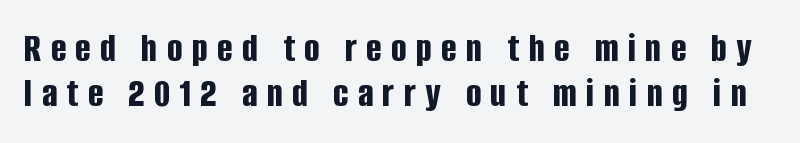
Q: Is the text bold? A: Yes.
Q: Is the text italic (slanted)? A: No, it is upright.
Q: Is the typeface a serif or a sans-serif typeface? A: Sans-serif.
Q: Is the text underlined? A: No.
Q: Is the spacing between letters normal or unusually wide? A: Unusually wide.
Q: Is the spacing between lines tight, normal or loose? A: Tight.
Q: Width (condensed, normal, or wide)? A: Condensed.
Q: Stroke contrast? A: Low.
Q: x-height? A: Large.
Q: Monospaced? A: No.
